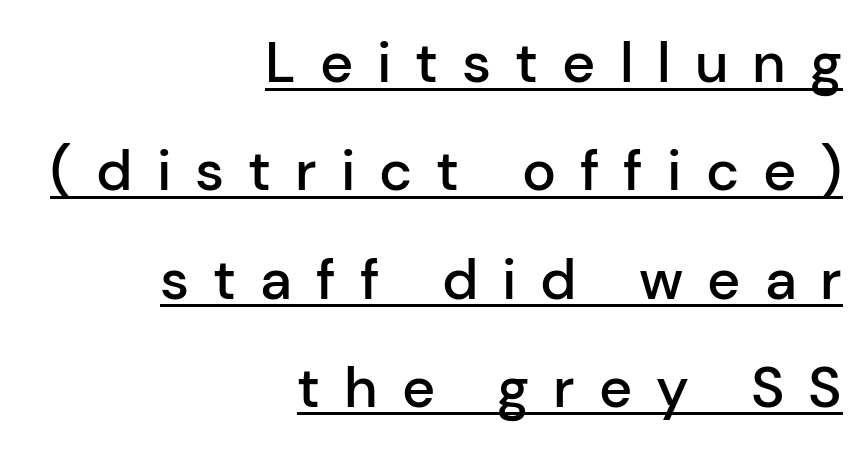
Each word looks stretched out because of the extra space between its letters. These lines carry some extra weight — a demibold, not a full bold. Think of a printed novel: that variable character pitch is what you see here. This sample uses a sans-serif face. Vertical strokes here are truly vertical. A continuous stroke trails under the words, as in a hyperlink.
